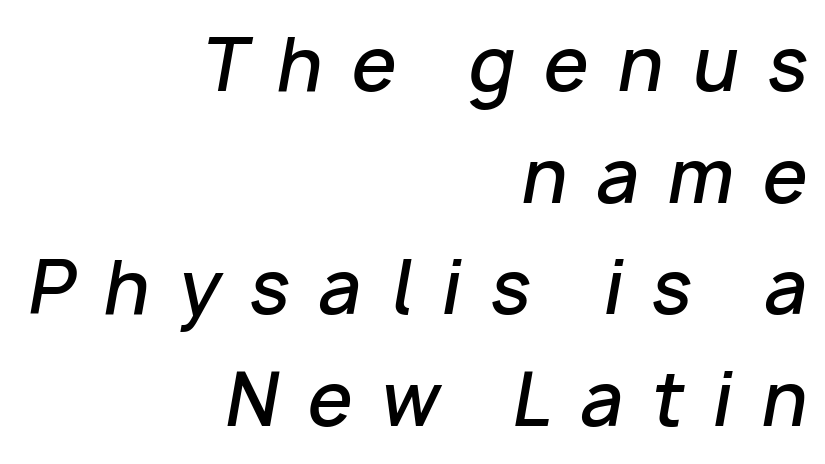
Q: Is the text bold? A: Semi-bold.
Q: Is the text italic (slanted)? A: Yes, it leans right by about 10 degrees.
Q: Is the text underlined? A: No.
Q: How is the paragraph aligned? A: Right-aligned.
Q: Is the spacing between letters normal or unusually wide? A: Unusually wide.
Q: Is the spacing between lines tight, normal or loose? A: Normal.
Q: Width (condensed, normal, or wide)? A: Normal.
Q: Stroke contrast? A: Low.
Q: x-height? A: Medium.
Q: Monospaced? A: No.
